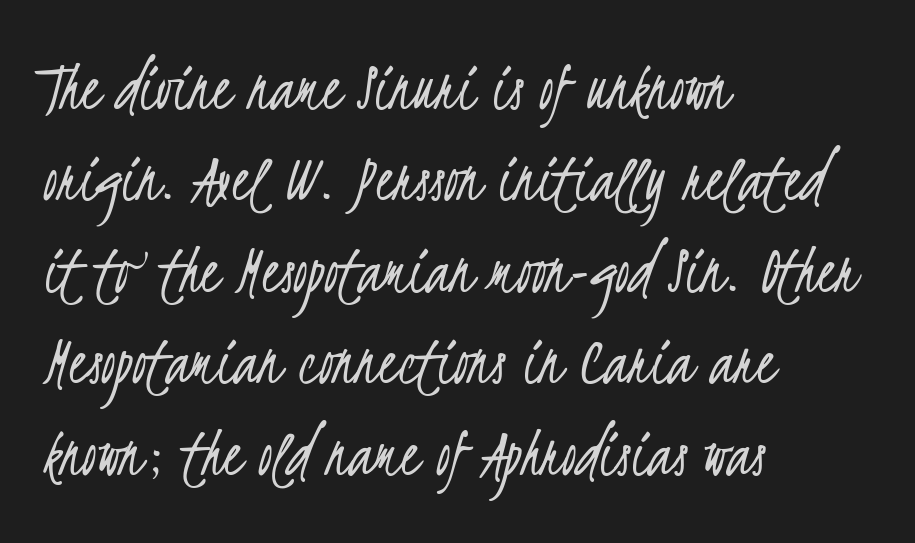
Rule under the text: the space is simply empty. Character widths vary here, with narrow letters taking less room than wide ones. The font is comparable to plain body text, perhaps lighter. Visually the block forms a straight wall on the left and a jagged coastline on the right.
